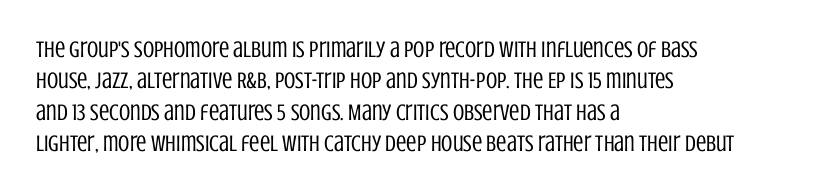
One glance says typical: line gaps are just what's usual. What stands out about the letter spacing? Nothing — it is the standard amount. This reads as an unemphasized weight, regular at the heaviest. The text block is weighted toward the left margin, trailing off unevenly rightward. Descender tails drop into unmarked territory. The specimen reads as upright at a glance.
